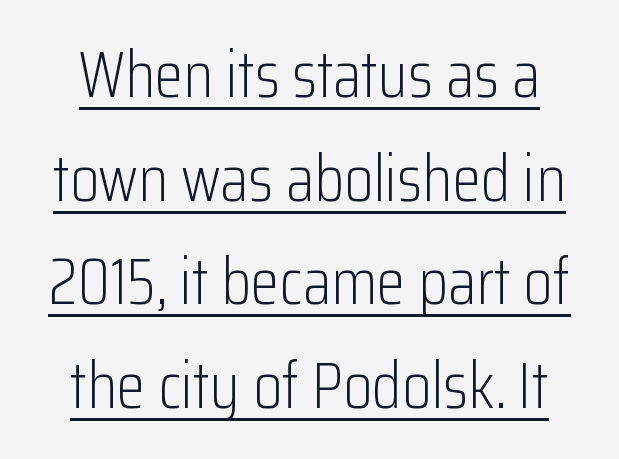
The image shows 66 px light, condensed sans-serif type, upright; set centered, normal line spacing (1.57x), normal letter spacing, underlined; low stroke contrast and a medium x-height.
